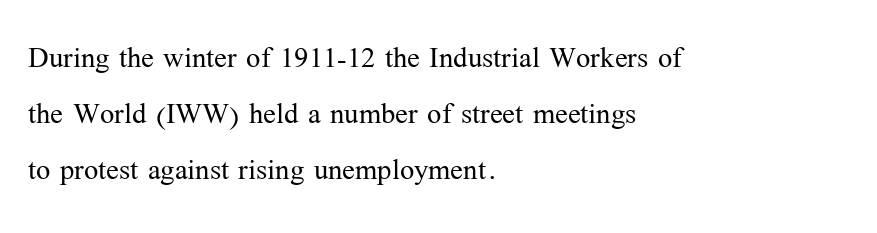
Ordinary non-slanted type is in use. Nothing unusual about the tracking: characters are spaced as the font intends. Unmarked baselines from the first word to the last. The text was rendered using a seriffed face with decorative stroke endings.
